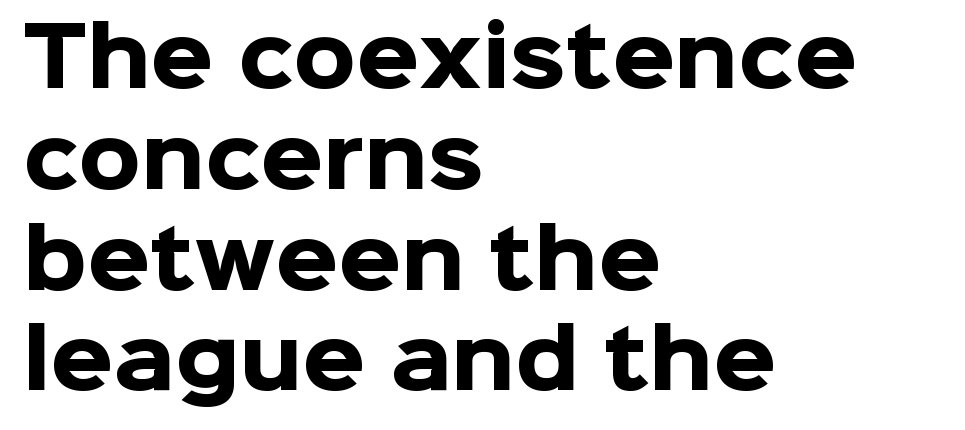
The image shows 80 px heavy sans-serif type, upright; set left-aligned, normal line spacing (1.26x), normal letter spacing, not underlined; low stroke contrast and a medium x-height.
